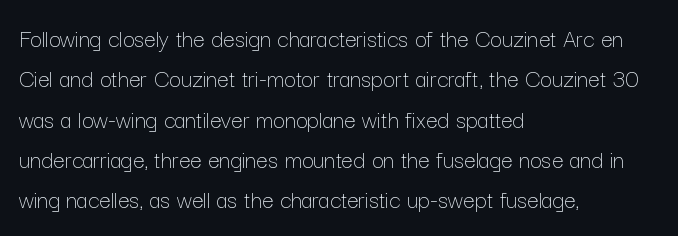
{"italic": "no", "bold": "no", "underline": "no", "align": "left", "line_spacing": "normal", "line_spacing_ratio": 1.55, "letter_spacing": "normal", "letter_spacing_em": 0.0, "glyph_px": 26}
